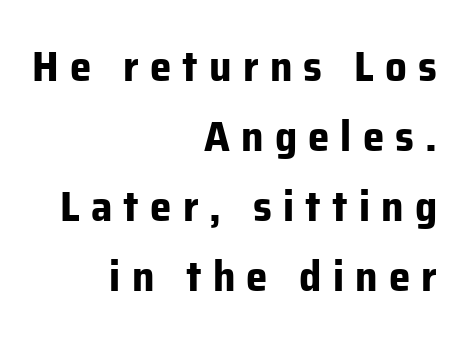
The rendering uses natural spacing where letterforms have individual widths. Casual observation: everything's shoved over to the right. Leading matches the norm, producing a regular column. When letters stand straight like this, we call the style roman or upright. Observe the absence of serifs on each vertical stroke in this sample.
